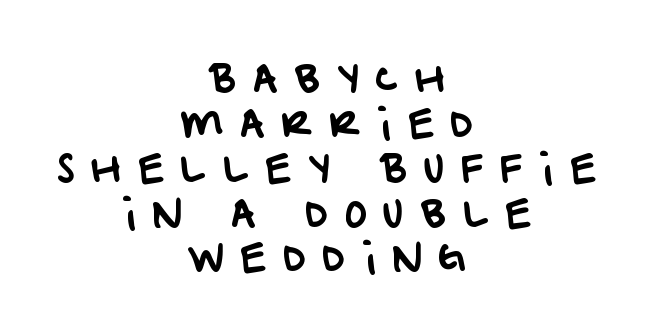
The image shows 38 px sans-serif type; set centered, line spacing 1.18x, unusually wide letter spacing (+0.43 em), not underlined; low stroke contrast and a large x-height.
